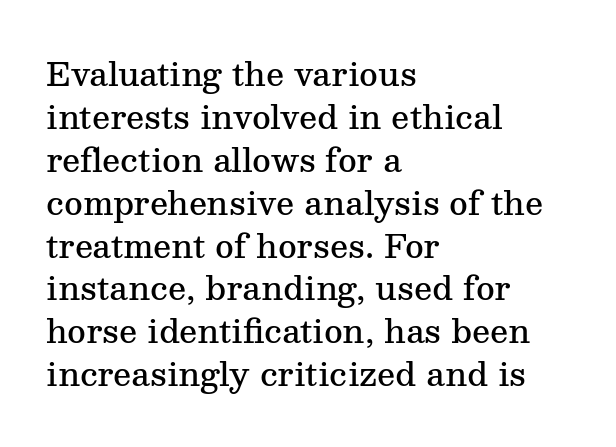
Underline: absent. Observe the ordinary spacing: letters are neighbours, not strangers. A normal amount of white space separates one row of letters from the next. Serifs: yes, visible at the terminals of the letterforms.
